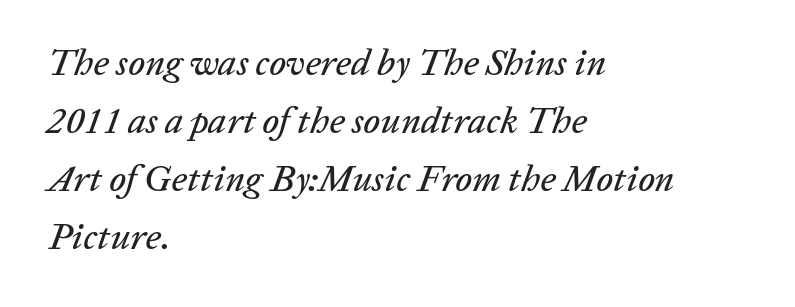
{"italic": "yes", "lean": "right", "slant_degrees": 20, "width": "normal", "stroke_contrast": "low", "x_height": "medium", "monospaced": "no", "underline": "no", "align": "left", "line_spacing": "normal", "line_spacing_ratio": 1.57, "letter_spacing": "normal", "letter_spacing_em": 0.0, "glyph_px": 37}
